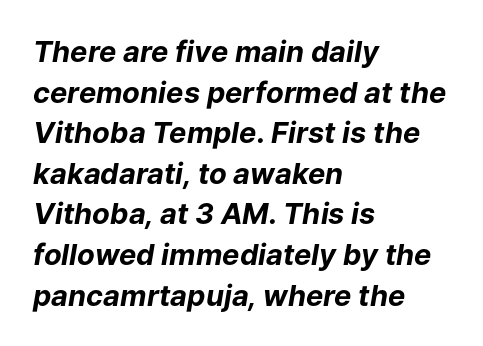
{"italic": "yes", "lean": "right", "slant_degrees": 9, "bold": "yes", "weight": "bold", "width": "normal", "stroke_contrast": "low", "x_height": "medium", "monospaced": "no", "underline": "no", "align": "left", "line_spacing": "normal", "line_spacing_ratio": 1.4, "letter_spacing": "normal", "letter_spacing_em": 0.0, "glyph_px": 29}
